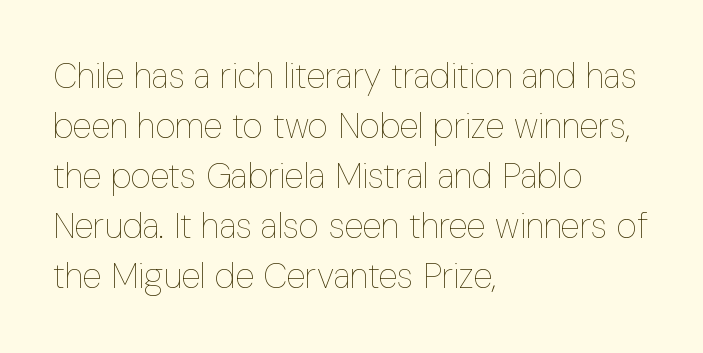
No chunkiness to these letters — they're not bold. Think of a printed novel: that variable character pitch is what you see here. Short note: letters normally spaced. The lines are quadded left. A bare baseline throughout the passage. The lettering holds an erect, upright posture throughout.
